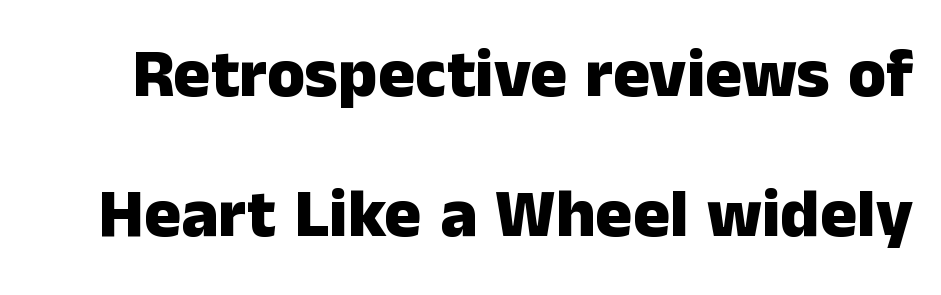
Note the varied advance widths — an 'i' is clearly narrower than an 'm'. These lines keep a tight, regular rhythm from letter to letter. The face used here is a sans, in the tradition of grotesques and geometrics. Rule under the text: the space is simply empty.
